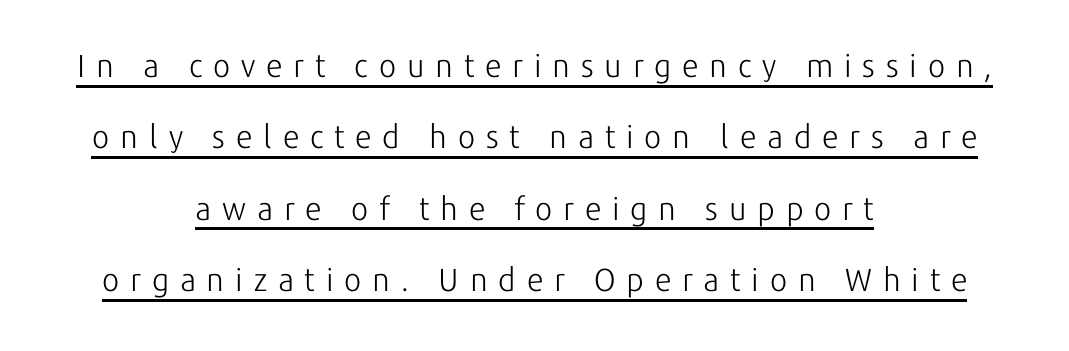
{"serif": "no", "italic": "no", "bold": "no", "weight": "light", "width": "normal", "stroke_contrast": "low", "x_height": "medium", "monospaced": "no", "underline": "yes", "align": "center", "line_spacing": "loose", "line_spacing_ratio": 2.23, "letter_spacing": "wide", "letter_spacing_em": 0.34, "glyph_px": 32}
